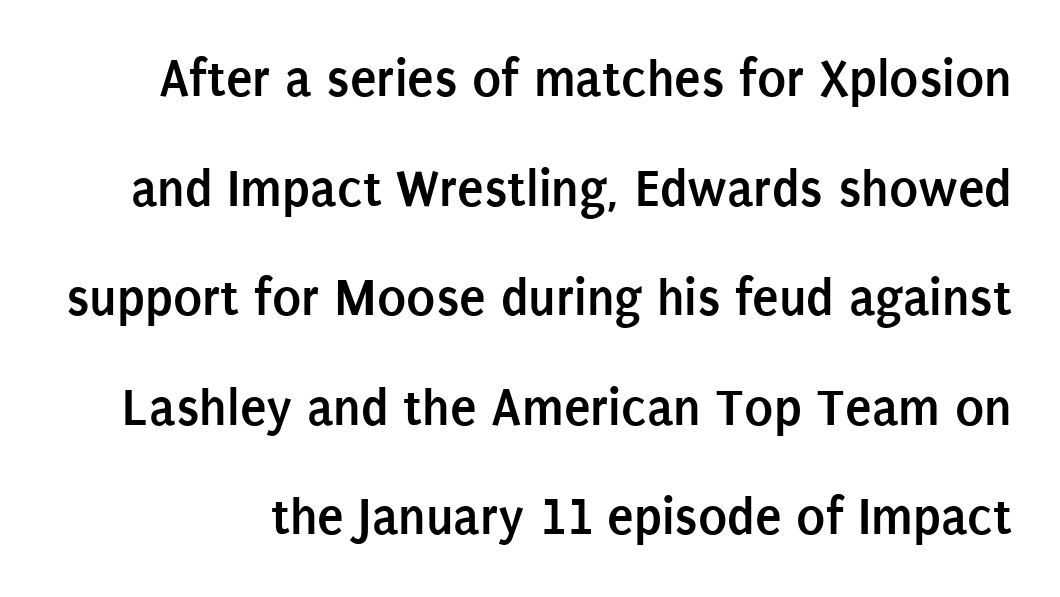
{"serif": "no", "italic": "no", "bold": "yes", "weight": "semibold", "width": "condensed", "stroke_contrast": "low", "x_height": "large", "monospaced": "no", "underline": "no", "line_spacing": "loose", "line_spacing_ratio": 2.03, "letter_spacing": "normal", "letter_spacing_em": 0.0, "glyph_px": 54}
